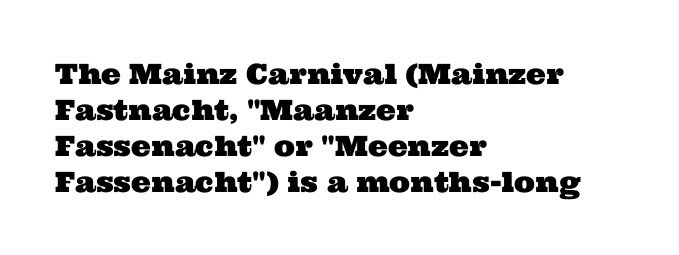
Q: Is the typeface a serif or a sans-serif typeface? A: Serif.
Q: Is the text underlined? A: No.
Q: How is the paragraph aligned? A: Left-aligned.
Q: Is the spacing between letters normal or unusually wide? A: Normal.
Q: Is the spacing between lines tight, normal or loose? A: Normal.
Q: Width (condensed, normal, or wide)? A: Wide.
Q: Stroke contrast? A: Medium.
Q: x-height? A: Medium.
Q: Monospaced? A: No.
